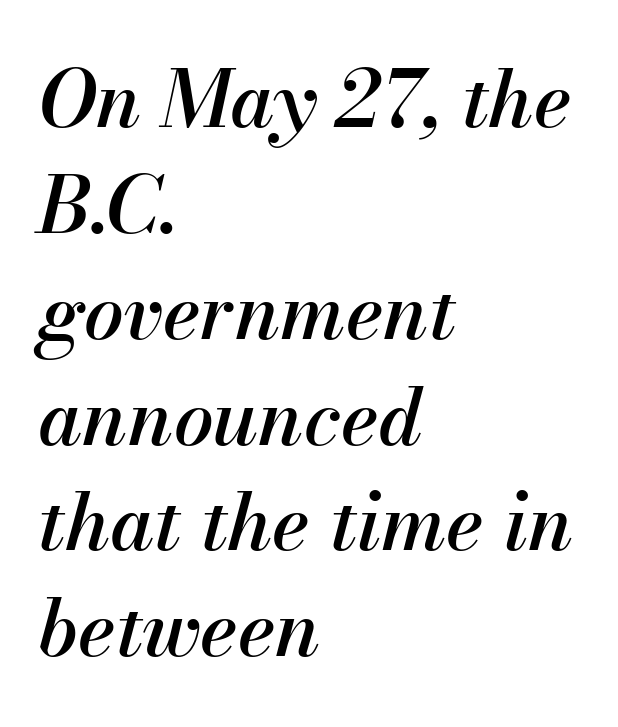
If you drew a ruler down the left edge, every line would touch it. The face used here is proportionally spaced, like ordinary book or web type. Honestly, there is no underline to notice here at all. The lines sit at an ordinary, default distance from one another. Tall strokes in this sample are angled rather than plumb.
